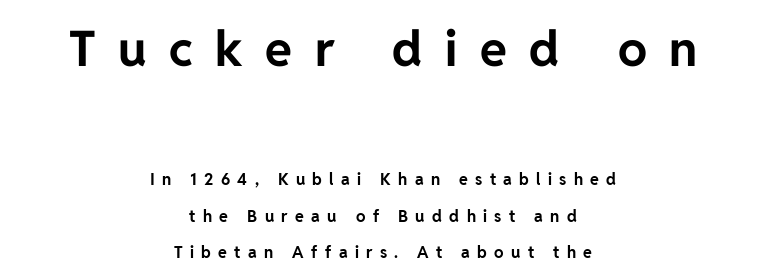
{"serif": "no", "italic": "no", "bold": "yes", "weight": "bold", "width": "normal", "stroke_contrast": "low", "x_height": "medium", "monospaced": "no", "underline": "no", "align": "center", "line_spacing": "loose", "line_spacing_ratio": 2.3, "letter_spacing": "wide", "letter_spacing_em": 0.46, "larger_block": "first", "size_ratio": 3.06, "glyph_px": 49}
